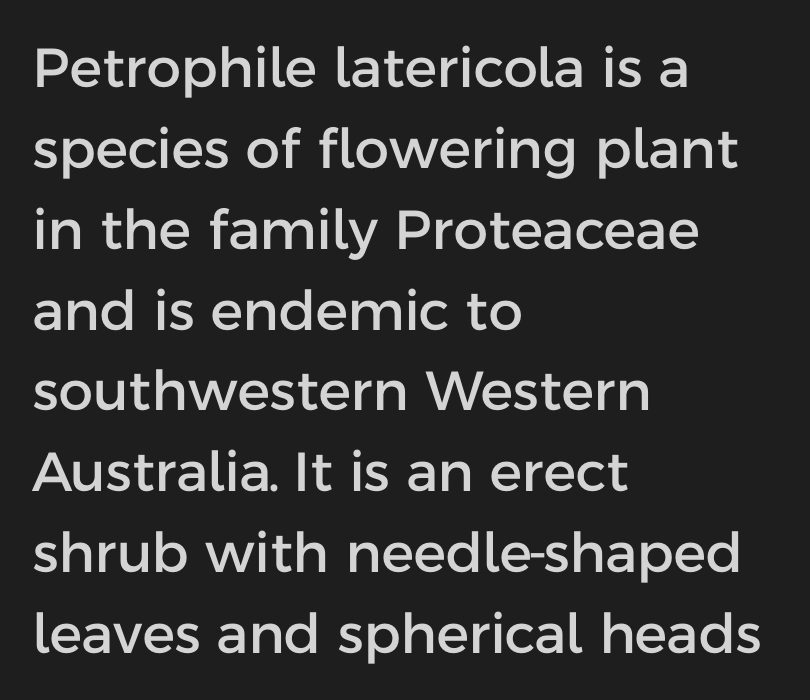
{"serif": "no", "italic": "no", "width": "normal", "stroke_contrast": "low", "x_height": "medium", "monospaced": "no", "underline": "no", "align": "left", "line_spacing": "normal", "line_spacing_ratio": 1.47, "letter_spacing": "normal", "letter_spacing_em": 0.0, "glyph_px": 55}
